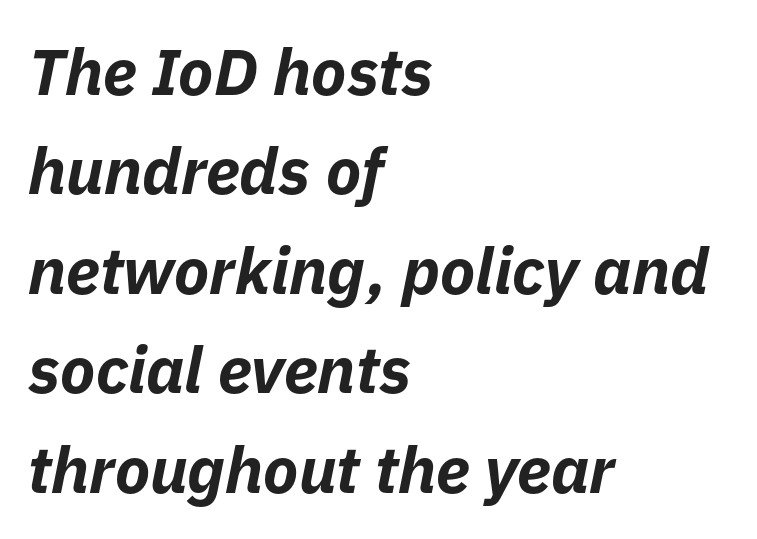
The image shows 65 px bold type, italic (leaning right); set left-aligned, normal line spacing (1.53x), normal letter spacing, not underlined; low stroke contrast and a medium x-height.
